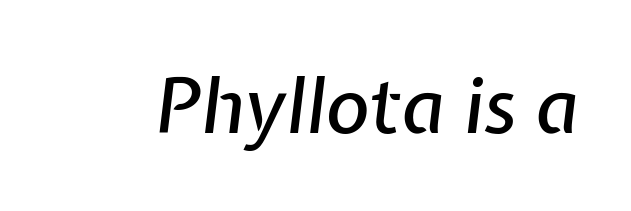
Tall strokes in this sample are angled rather than plumb. The gaps between neighbouring characters are ordinary and unremarkable. Think of a printed novel: that variable character pitch is what you see here. Quick note: underline off.
